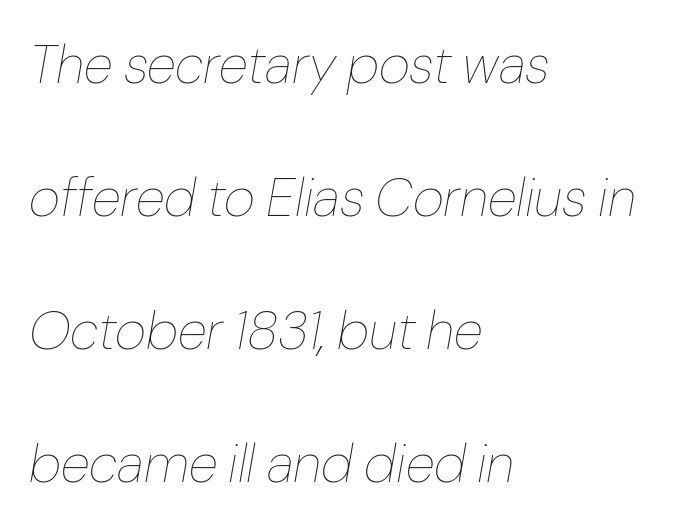
Short note: letters normally spaced. Honestly, the rows look like they've been pulled way apart. Has an underline been added? It has not. Left-aligned paragraph, ragged on the right. The letters advance in unequal steps, a hallmark of proportional type. The typesetting does not lean heavy: it is not bold.
